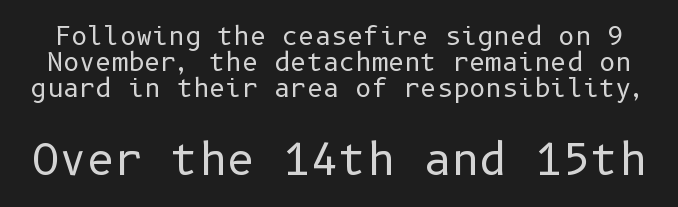
Q: Is the text bold? A: No.
Q: Is the text italic (slanted)? A: No, it is upright.
Q: Is the typeface a serif or a sans-serif typeface? A: Sans-serif.
Q: Is the text underlined? A: No.
Q: Is the spacing between letters normal or unusually wide? A: Normal.
Q: Is the spacing between lines tight, normal or loose? A: Tight.
Q: Which block of text is set in a larger size, the first (top) or the second (bottom)? A: The second (bottom) one.
Q: Width (condensed, normal, or wide)? A: Normal.
Q: Stroke contrast? A: Low.
Q: x-height? A: Medium.
